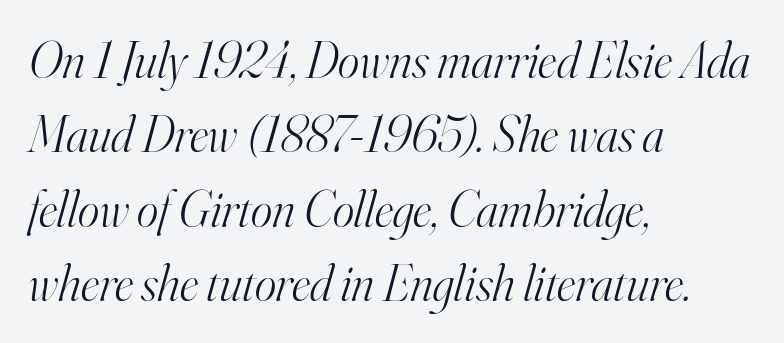
Summary of vertical rhythm: regular, with standard interline spacing. Proportional: the letters do not fall into vertical columns. Compared with a centered layout, this one pins lines to the left instead. Words float on clear page, feet unadorned. There's an unmistakable incline to the writing here.
